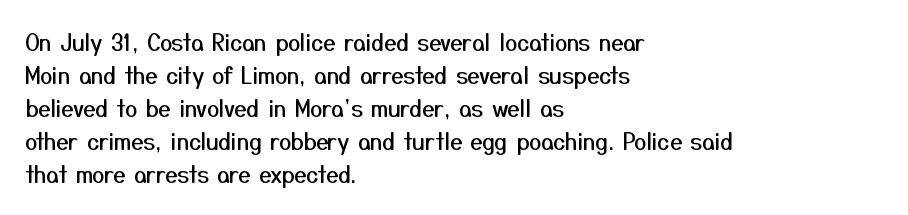
Q: Is the text italic (slanted)? A: No, it is upright.
Q: Is the text underlined? A: No.
Q: How is the paragraph aligned? A: Left-aligned.
Q: Is the spacing between letters normal or unusually wide? A: Normal.
Q: Is the spacing between lines tight, normal or loose? A: Normal.
